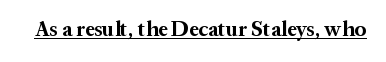
Emphasis is given by a line drawn under the lettering. Weight: bold. Honestly, the letter spacing is just normal — you wouldn't notice it. Is there any slant? The stems are plumb.
